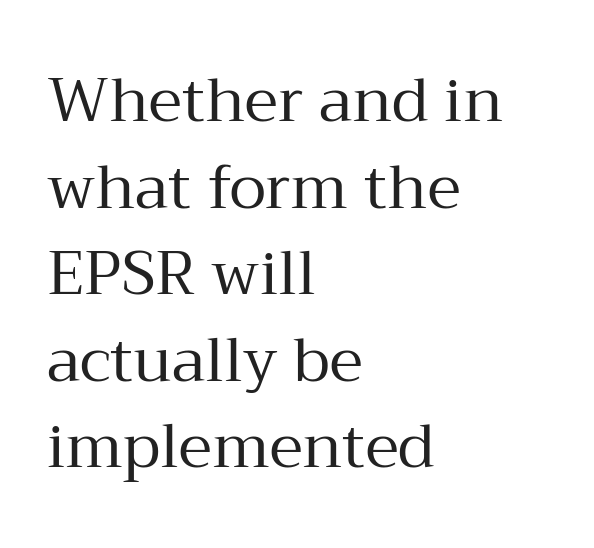
{"serif": "yes", "italic": "no", "bold": "no", "weight": "regular", "width": "normal", "stroke_contrast": "medium", "x_height": "medium", "monospaced": "no", "underline": "no", "align": "left", "line_spacing": "normal", "line_spacing_ratio": 1.42, "letter_spacing": "normal", "letter_spacing_em": 0.0, "glyph_px": 61}
